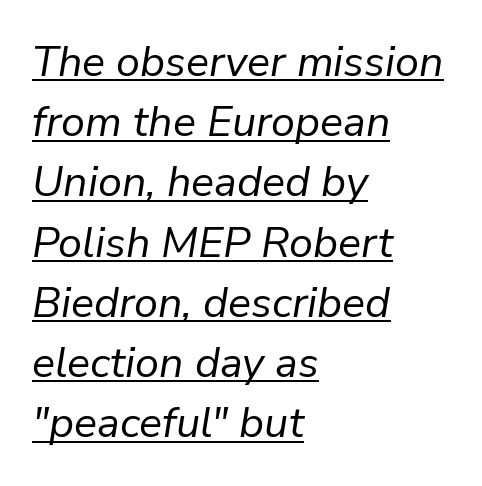
Q: Is the text bold? A: No.
Q: Is the text italic (slanted)? A: Yes, it leans right by about 9 degrees.
Q: Is the text underlined? A: Yes.
Q: How is the paragraph aligned? A: Left-aligned.
Q: Is the spacing between letters normal or unusually wide? A: Normal.
Q: Is the spacing between lines tight, normal or loose? A: Normal.
Q: Width (condensed, normal, or wide)? A: Normal.
Q: Stroke contrast? A: Low.
Q: x-height? A: Medium.
Q: Monospaced? A: No.
